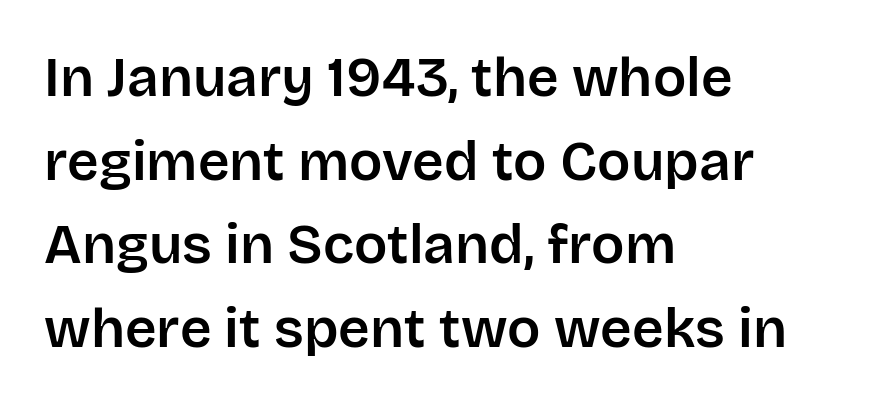
Q: Is the text italic (slanted)? A: No, it is upright.
Q: Is the typeface a serif or a sans-serif typeface? A: Sans-serif.
Q: Is the text underlined? A: No.
Q: How is the paragraph aligned? A: Left-aligned.
Q: Is the spacing between letters normal or unusually wide? A: Normal.
Q: Is the spacing between lines tight, normal or loose? A: Normal.
Q: Width (condensed, normal, or wide)? A: Normal.
Q: Stroke contrast? A: Low.
Q: x-height? A: Large.
Q: Monospaced? A: No.
